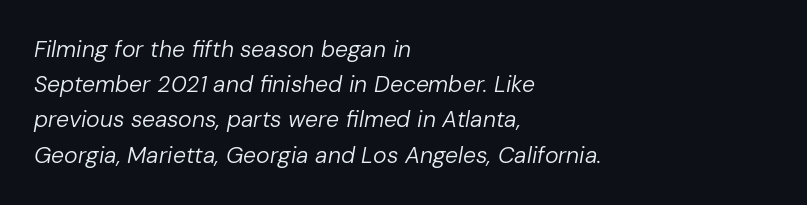
Counters stay open thanks to moderate or lighter strokes. This rendering uses left alignment, leaving the right contour irregular. Spacing between characters is what you'd get straight out of the box. Reading down the column, the eye jumps a familiar distance to each next line.
